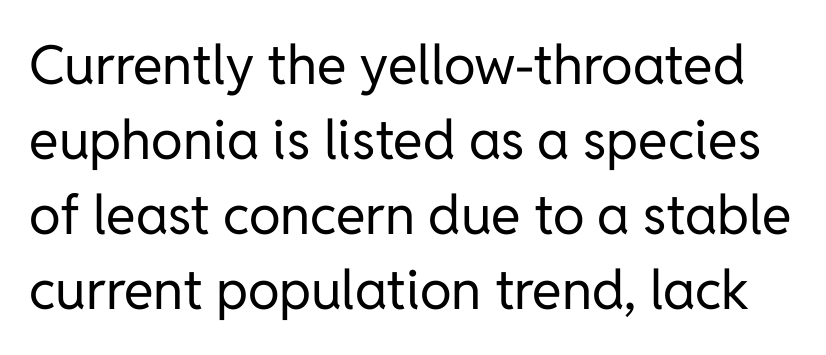
Q: Is the text bold? A: No.
Q: Is the text italic (slanted)? A: No, it is upright.
Q: Is the typeface a serif or a sans-serif typeface? A: Sans-serif.
Q: Is the text underlined? A: No.
Q: Is the spacing between letters normal or unusually wide? A: Normal.
Q: Is the spacing between lines tight, normal or loose? A: Normal.
Q: Width (condensed, normal, or wide)? A: Normal.
Q: Stroke contrast? A: Low.
Q: x-height? A: Medium.
Q: Monospaced? A: No.
